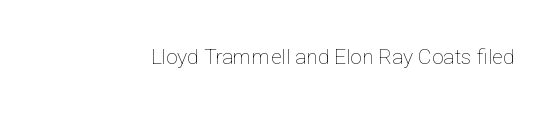
{"italic": "no", "bold": "no", "underline": "no", "letter_spacing": "normal", "letter_spacing_em": 0.0, "glyph_px": 21}
